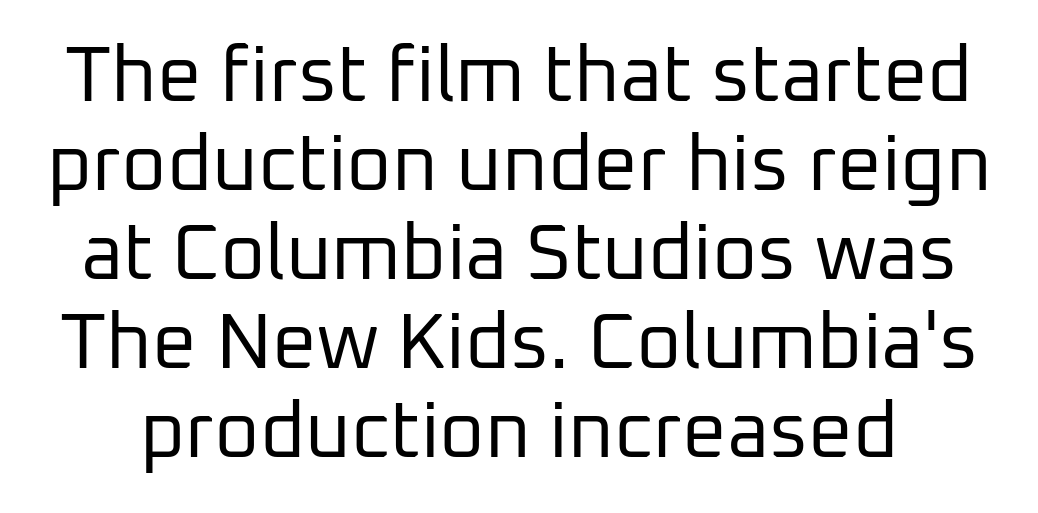
The letters advance in unequal steps, a hallmark of proportional type. Compared with typical paragraphs, the rows here are closer together. Do the letters lean? They stand straight. Short note: letters normally spaced. Stems and bowls with no extra thickness — not bold. These lines are composed in type without serifs.
